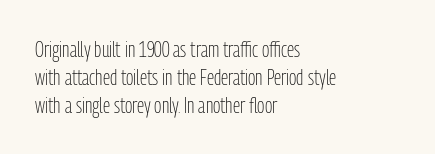
The image shows 22 px text type, upright; set left-aligned, normal line spacing (1.28x), normal letter spacing, not underlined.
